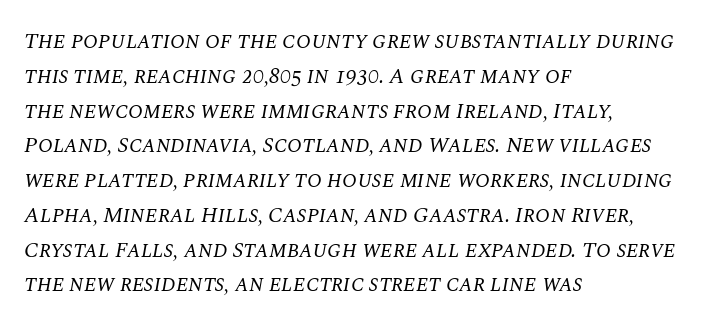
The image shows 22 px text type, italic (leaning right); set left-aligned, normal line spacing (1.58x), normal letter spacing, not underlined.
